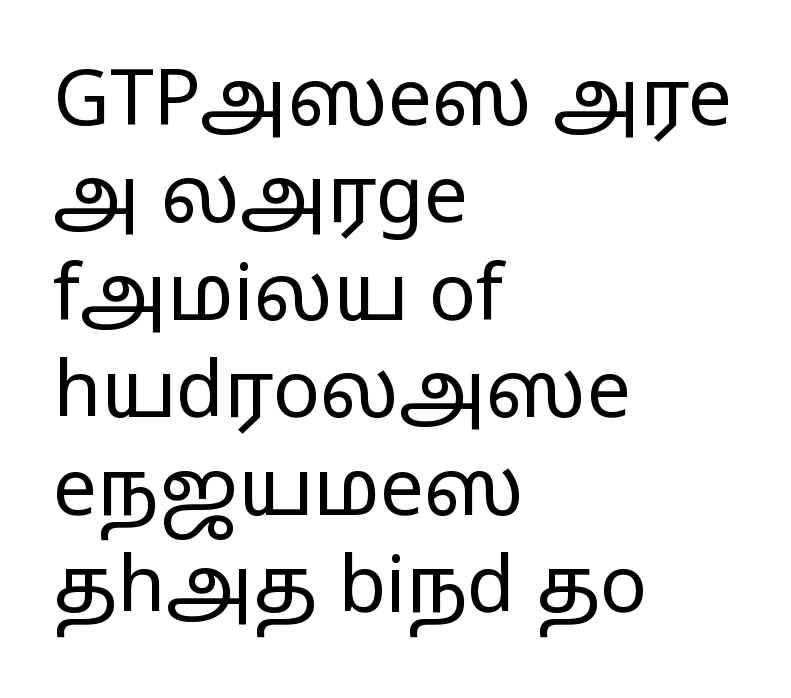
{"serif": "no", "italic": "no", "bold": "no", "weight": "regular", "width": "wide", "stroke_contrast": "low", "x_height": "medium", "monospaced": "no", "underline": "no", "align": "left", "line_spacing": "normal", "line_spacing_ratio": 1.25, "letter_spacing": "normal", "letter_spacing_em": 0.0, "glyph_px": 78}
